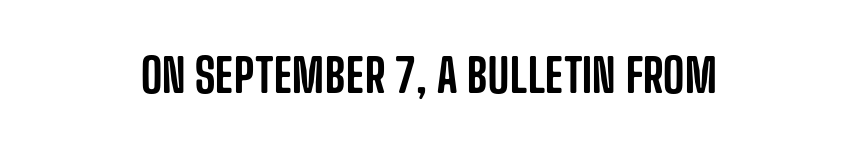
Quick note: not italic, upright. Any mark beneath the type? The region is blank. You could not count columns in this text — the font is proportionally spaced. This sample uses a sans-serif face. Caption: standard tracking, unaltered.
